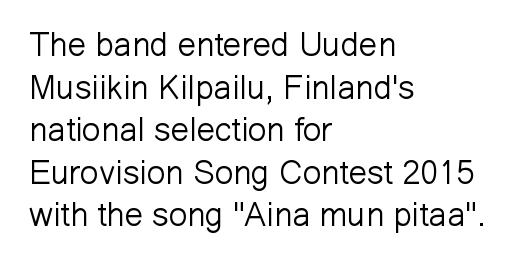
Q: Is the text bold? A: No.
Q: Is the text italic (slanted)? A: No, it is upright.
Q: Is the typeface a serif or a sans-serif typeface? A: Sans-serif.
Q: Is the text underlined? A: No.
Q: How is the paragraph aligned? A: Left-aligned.
Q: Is the spacing between letters normal or unusually wide? A: Normal.
Q: Is the spacing between lines tight, normal or loose? A: Normal.
Q: Width (condensed, normal, or wide)? A: Normal.
Q: Stroke contrast? A: Low.
Q: x-height? A: Medium.
Q: Monospaced? A: No.
